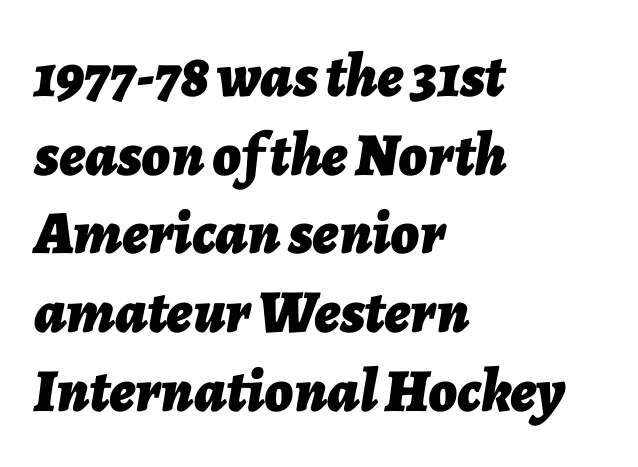
These lines carry a lot of weight — the face is fully bold. What's the leading like? Ordinary, nothing unusual. Bare-footed words on every line. Alignment: flush left.
